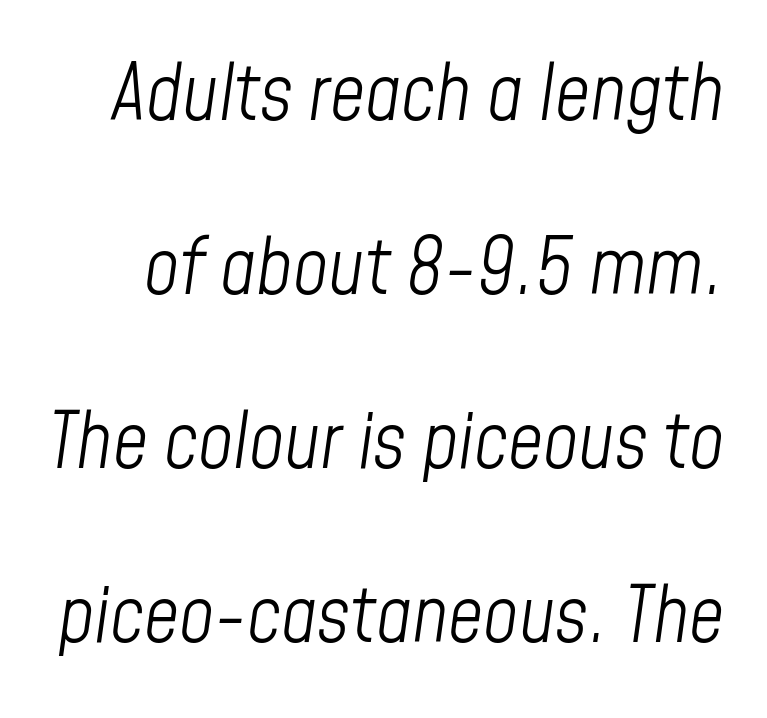
The image shows 77 px light, condensed type, italic (leaning right); set loose line spacing (2.26x), normal letter spacing, not underlined; low stroke contrast and a medium x-height.
